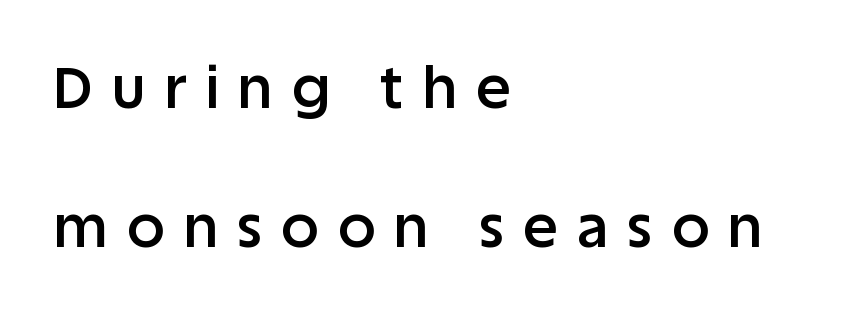
The image shows 58 px semibold sans-serif type, upright; set left-aligned, loose line spacing (2.39x), unusually wide letter spacing (+0.34 em), not underlined; low stroke contrast and a large x-height.
